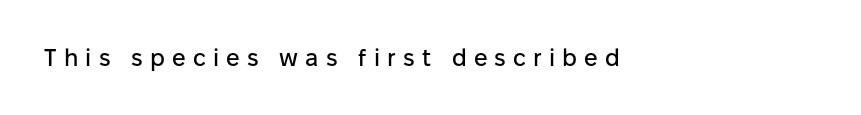
Students, note that the glyphs here are deliberately spaced far apart. Nobody drew a line under any word here. Left-aligned paragraph, ragged on the right. Unlike italic type, these characters show no tilt at all.
